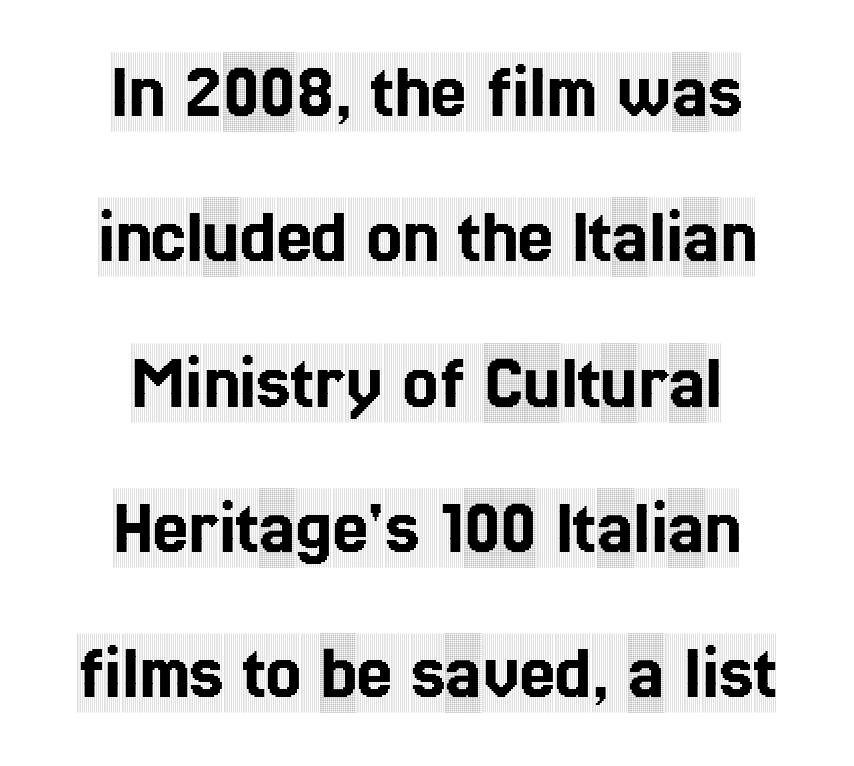
{"serif": "yes", "italic": "no", "width": "condensed", "x_height": "large", "monospaced": "no", "underline": "no", "align": "center", "line_spacing_ratio": 1.84, "letter_spacing": "normal", "letter_spacing_em": 0.0, "glyph_px": 79}
